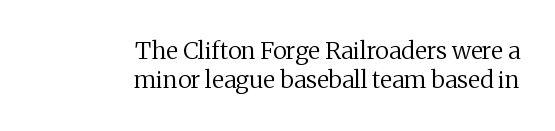
Descenders hang freely into open space. Does the lettering tilt? It doesn't — this is upright. The cut favours lightness, reaching ordinary text weight at its darkest. Line ends are locked; line starts wander. The face used here is rendered with its standard letterfit.
